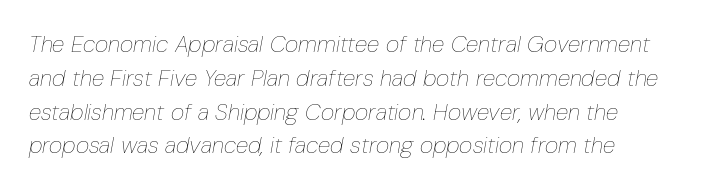
{"italic": "yes", "lean": "right", "slant_degrees": 10, "bold": "no", "underline": "no", "align": "left", "line_spacing": "normal", "line_spacing_ratio": 1.47, "letter_spacing": "normal", "letter_spacing_em": 0.0, "glyph_px": 23}
